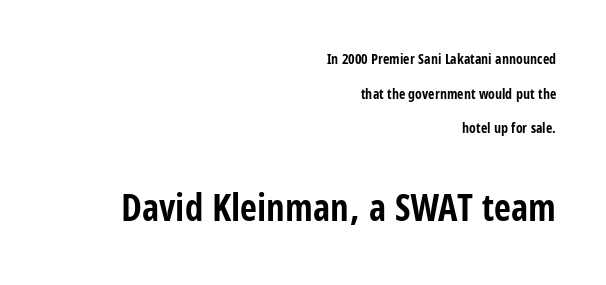
Summary of vertical rhythm: relaxed, with wide interline spacing. Only glyphs here, with clear space below each row. The designer gave the closing block more size than the opening block. Ascenders rise straight up at ninety degrees. Think of a printed novel: that variable character pitch is what you see here. Typographic density is high because the face is bold.
